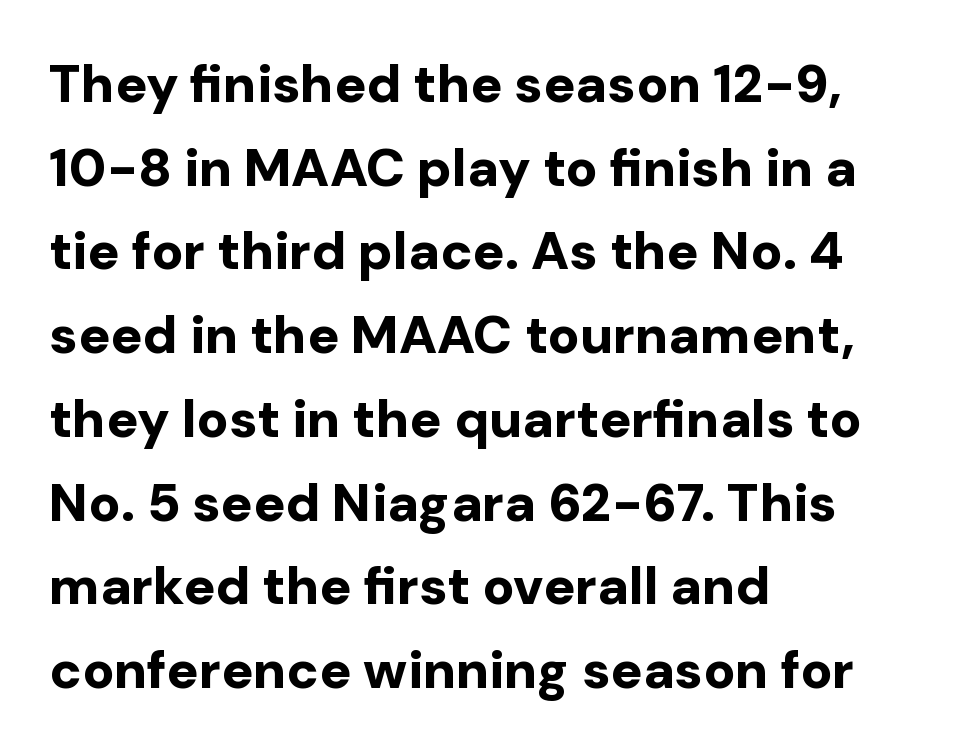
The image shows 53 px bold sans-serif type, upright; set left-aligned, normal line spacing (1.58x), normal letter spacing, not underlined; low stroke contrast and a medium x-height.
